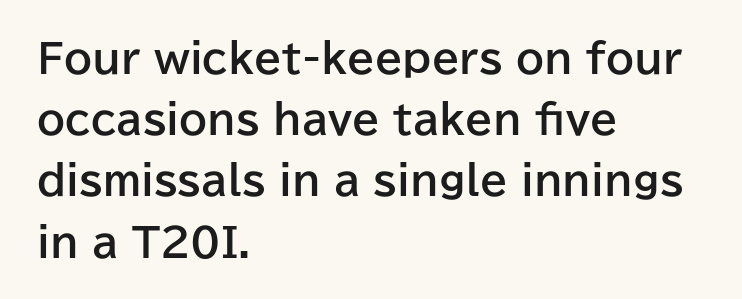
Q: Is the text bold? A: Yes.
Q: Is the text italic (slanted)? A: No, it is upright.
Q: Is the typeface a serif or a sans-serif typeface? A: Sans-serif.
Q: Is the text underlined? A: No.
Q: How is the paragraph aligned? A: Left-aligned.
Q: Is the spacing between letters normal or unusually wide? A: Normal.
Q: Is the spacing between lines tight, normal or loose? A: Normal.
Q: Width (condensed, normal, or wide)? A: Normal.
Q: Stroke contrast? A: Low.
Q: x-height? A: Medium.
Q: Monospaced? A: No.
